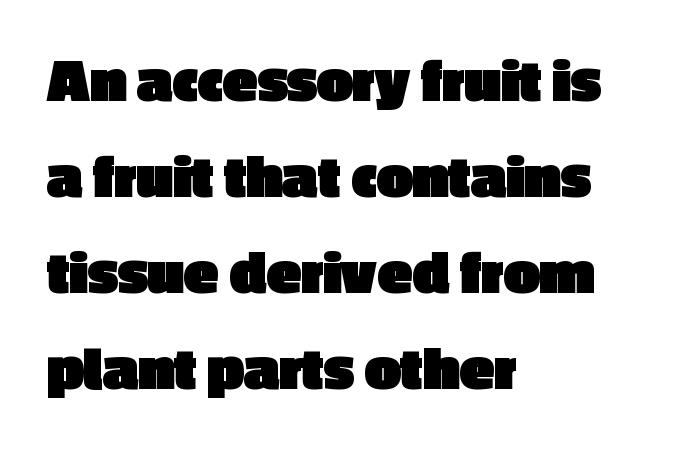
The image shows 64 px heavy sans-serif type, upright; set left-aligned, normal line spacing (1.5x), normal letter spacing, not underlined; a medium x-height.
